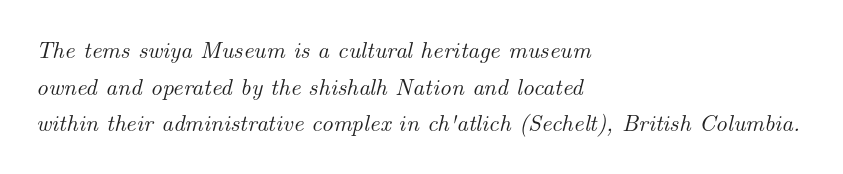
The image shows 23 px text type, italic (leaning right); set left-aligned, normal line spacing (1.59x), normal letter spacing, not underlined.
